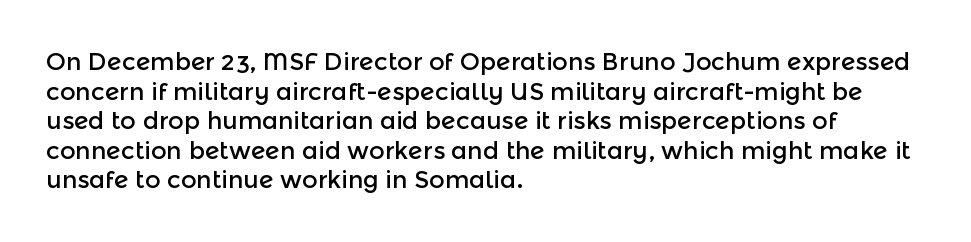
Q: Is the text italic (slanted)? A: No, it is upright.
Q: Is the text underlined? A: No.
Q: How is the paragraph aligned? A: Left-aligned.
Q: Is the spacing between letters normal or unusually wide? A: Normal.
